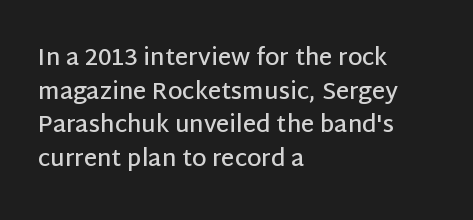
The image shows 23 px text type, upright; set left-aligned, normal line spacing (1.46x), normal letter spacing, not underlined.
